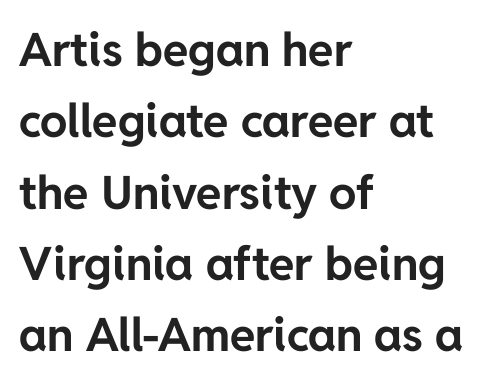
Q: Is the text bold? A: Yes.
Q: Is the text italic (slanted)? A: No, it is upright.
Q: Is the typeface a serif or a sans-serif typeface? A: Sans-serif.
Q: Is the text underlined? A: No.
Q: How is the paragraph aligned? A: Left-aligned.
Q: Is the spacing between letters normal or unusually wide? A: Normal.
Q: Is the spacing between lines tight, normal or loose? A: Normal.
Q: Width (condensed, normal, or wide)? A: Normal.
Q: Stroke contrast? A: Low.
Q: x-height? A: Medium.
Q: Monospaced? A: No.
